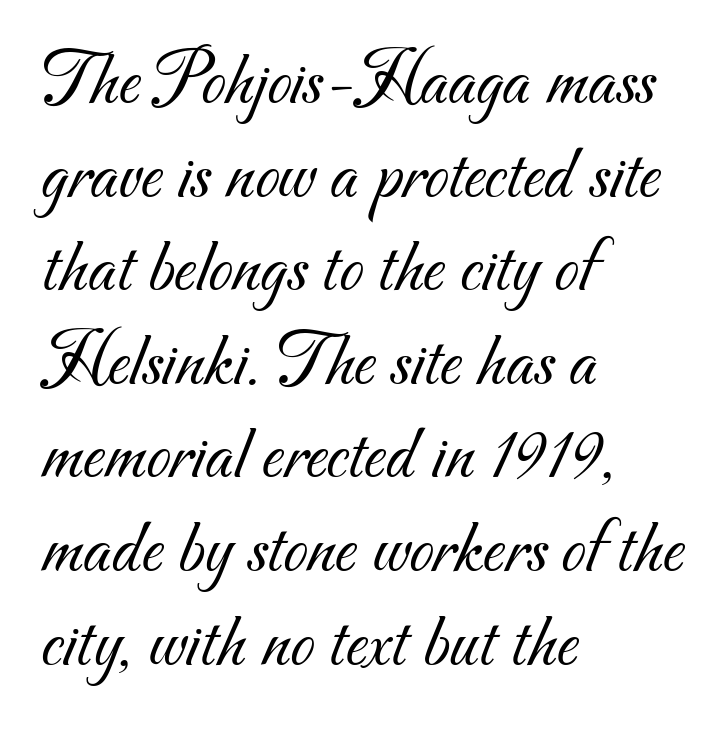
The image shows 78 px light sans-serif type; set left-aligned, line spacing 1.2x, normal letter spacing, not underlined; medium stroke contrast and a small x-height.
